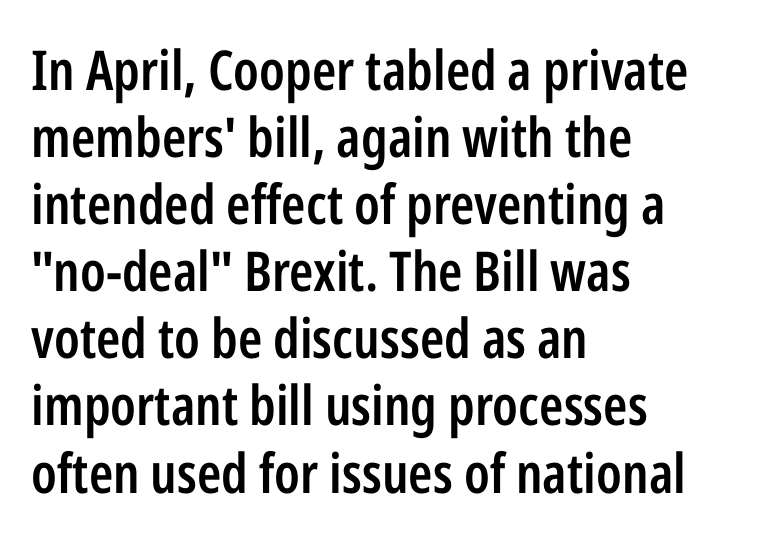
The image shows 55 px semibold, condensed sans-serif type, upright; set left-aligned, line spacing 1.22x, normal letter spacing, not underlined; low stroke contrast and a medium x-height.
